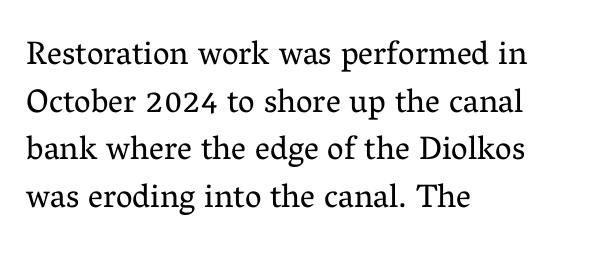
Q: Is the text bold? A: No.
Q: Is the text italic (slanted)? A: No, it is upright.
Q: Is the typeface a serif or a sans-serif typeface? A: Serif.
Q: Is the text underlined? A: No.
Q: How is the paragraph aligned? A: Left-aligned.
Q: Is the spacing between letters normal or unusually wide? A: Normal.
Q: Is the spacing between lines tight, normal or loose? A: Normal.
Q: Width (condensed, normal, or wide)? A: Normal.
Q: Stroke contrast? A: Medium.
Q: x-height? A: Medium.
Q: Monospaced? A: No.
